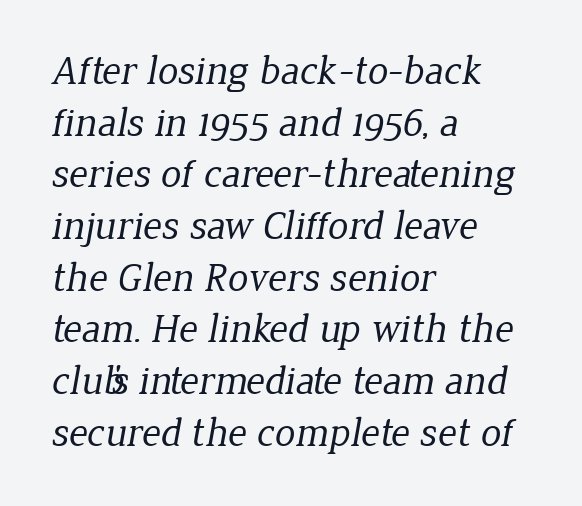
Q: Is the text bold? A: No.
Q: Is the typeface a serif or a sans-serif typeface? A: Serif.
Q: Is the text underlined? A: No.
Q: How is the paragraph aligned? A: Left-aligned.
Q: Is the spacing between letters normal or unusually wide? A: Normal.
Q: Is the spacing between lines tight, normal or loose? A: Normal.
Q: Width (condensed, normal, or wide)? A: Normal.
Q: Stroke contrast? A: Low.
Q: x-height? A: Medium.
Q: Monospaced? A: No.
